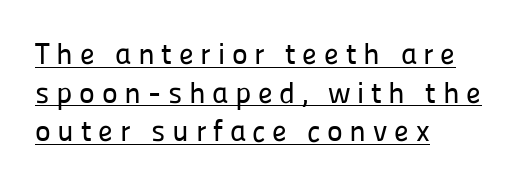
{"serif": "no", "italic": "no", "width": "normal", "stroke_contrast": "low", "x_height": "medium", "monospaced": "no", "underline": "yes", "align": "left", "line_spacing": "normal", "line_spacing_ratio": 1.29, "letter_spacing": "wide", "letter_spacing_em": 0.22, "glyph_px": 30}
